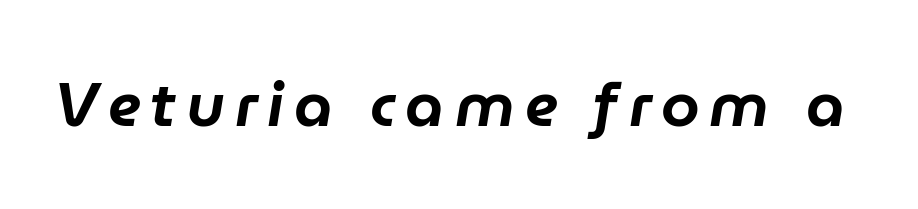
{"italic": "yes", "lean": "right", "slant_degrees": 9, "width": "normal", "stroke_contrast": "low", "x_height": "medium", "monospaced": "no", "underline": "no", "glyph_px": 62}
